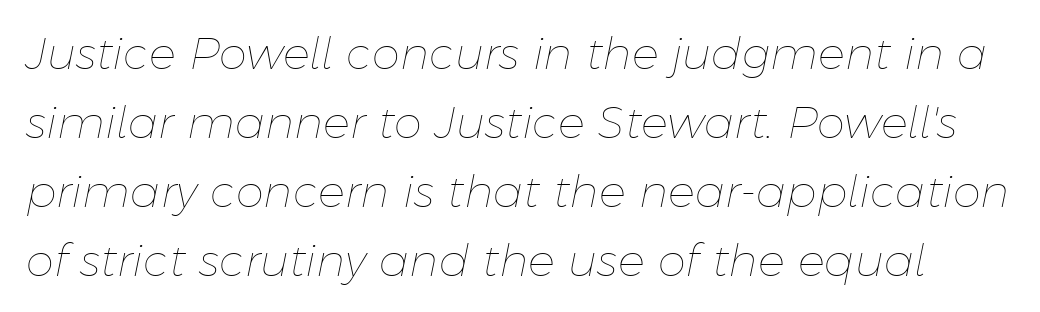
Q: Is the text bold? A: No.
Q: Is the text italic (slanted)? A: Yes, it leans right by about 11 degrees.
Q: Is the text underlined? A: No.
Q: Is the spacing between letters normal or unusually wide? A: Normal.
Q: Is the spacing between lines tight, normal or loose? A: Normal.
Q: Width (condensed, normal, or wide)? A: Normal.
Q: Stroke contrast? A: Low.
Q: x-height? A: Medium.
Q: Monospaced? A: No.
